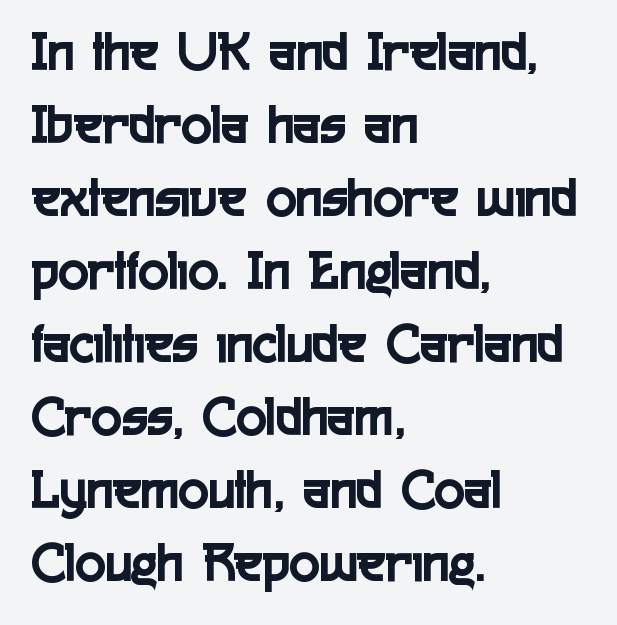
The image shows 57 px condensed sans-serif type, upright; set left-aligned, normal line spacing (1.28x), normal letter spacing, not underlined; a medium x-height.
